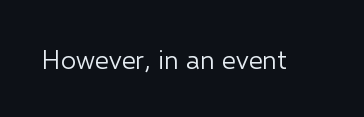
The image shows 27 px text type, upright; set normal letter spacing, not underlined.
